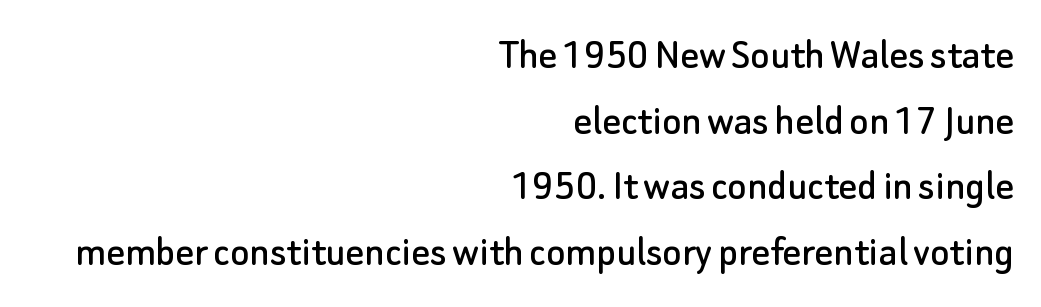
The image shows 45 px sans-serif type, upright; set right-aligned, normal line spacing (1.46x), normal letter spacing, not underlined; low stroke contrast and a small x-height.
